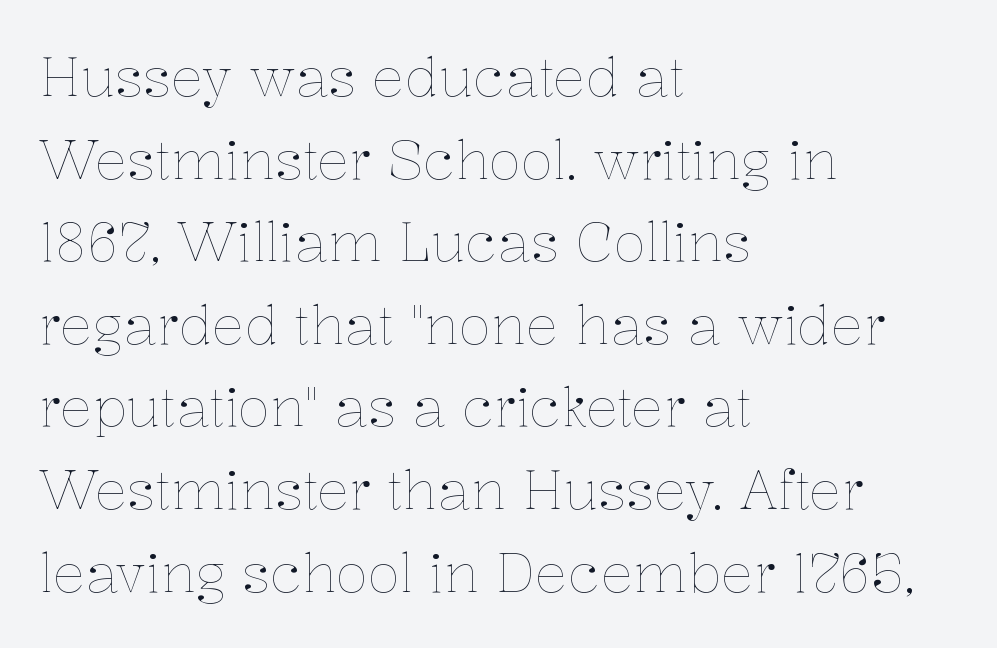
{"italic": "no", "bold": "no", "weight": "thin", "width": "normal", "stroke_contrast": "low", "x_height": "medium", "monospaced": "no", "underline": "no", "align": "left", "line_spacing": "normal", "line_spacing_ratio": 1.53, "letter_spacing": "normal", "letter_spacing_em": 0.0, "glyph_px": 54}
